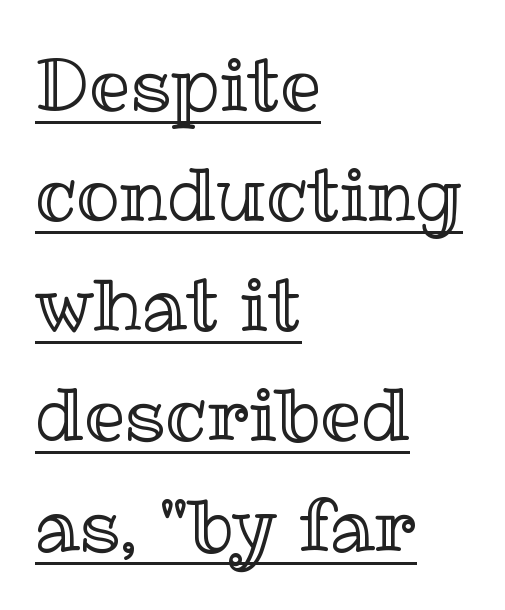
Q: Is the text italic (slanted)? A: No, it is upright.
Q: Is the text underlined? A: Yes.
Q: How is the paragraph aligned? A: Left-aligned.
Q: Is the spacing between letters normal or unusually wide? A: Normal.
Q: Is the spacing between lines tight, normal or loose? A: Normal.
Q: Width (condensed, normal, or wide)? A: Normal.
Q: x-height? A: Medium.
Q: Monospaced? A: No.
